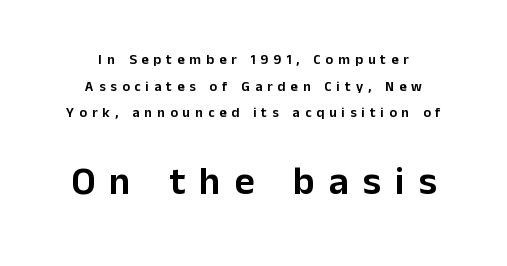
Q: Is the text italic (slanted)? A: No, it is upright.
Q: Is the typeface a serif or a sans-serif typeface? A: Sans-serif.
Q: Is the text underlined? A: No.
Q: How is the paragraph aligned? A: Centered.
Q: Is the spacing between letters normal or unusually wide? A: Unusually wide.
Q: Is the spacing between lines tight, normal or loose? A: Loose.
Q: Which block of text is set in a larger size, the first (top) or the second (bottom)? A: The second (bottom) one.
Q: Width (condensed, normal, or wide)? A: Normal.
Q: Stroke contrast? A: Low.
Q: x-height? A: Medium.
Q: Monospaced? A: No.
